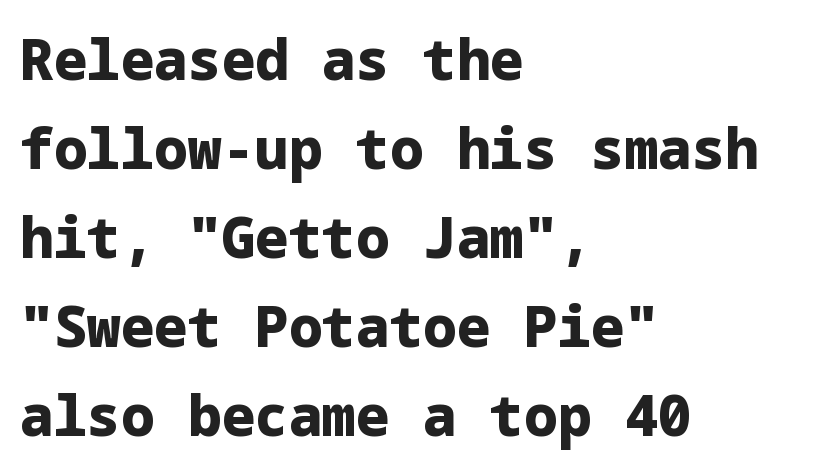
{"serif": "no", "italic": "no", "bold": "yes", "weight": "heavy", "width": "normal", "stroke_contrast": "low", "x_height": "medium", "underline": "no", "align": "left", "line_spacing": "normal", "line_spacing_ratio": 1.59, "letter_spacing": "normal", "letter_spacing_em": 0.0, "glyph_px": 56}
